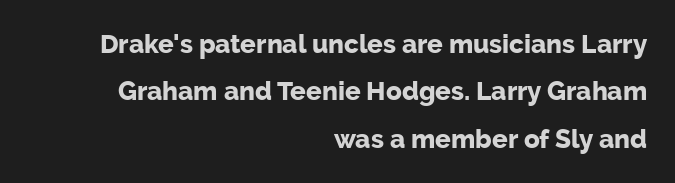
The image shows 26 px bold type, upright; set right-aligned, line spacing 1.82x, normal letter spacing, not underlined.
